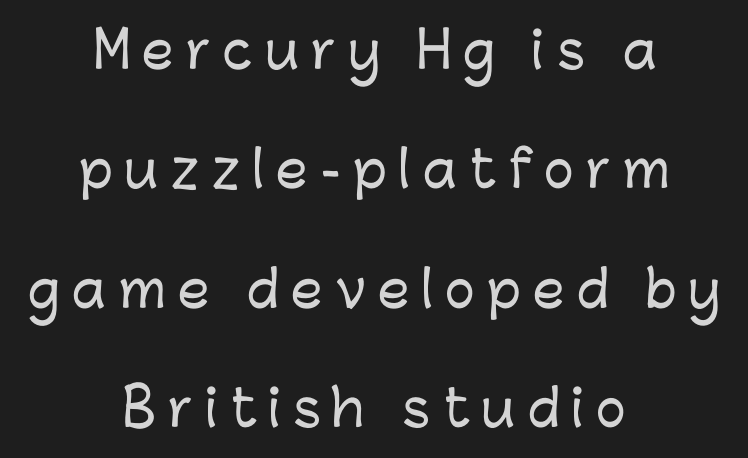
{"serif": "no", "italic": "no", "width": "normal", "stroke_contrast": "low", "x_height": "medium", "monospaced": "no", "underline": "no", "align": "center", "line_spacing": "loose", "line_spacing_ratio": 2.39, "letter_spacing": "wide", "letter_spacing_em": 0.25, "glyph_px": 50}
